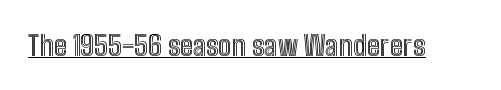
Q: Is the text italic (slanted)? A: No, it is upright.
Q: Is the text underlined? A: Yes.
Q: Is the spacing between letters normal or unusually wide? A: Normal.
Q: Width (condensed, normal, or wide)? A: Condensed.
Q: x-height? A: Medium.
Q: Monospaced? A: No.
